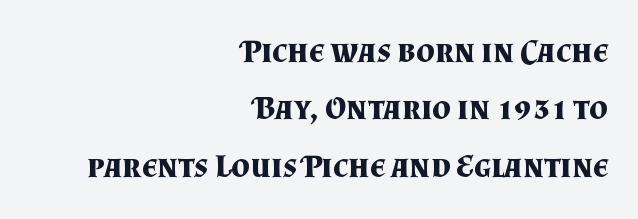
The image shows 33 px bold serif type, upright; set right-aligned, line spacing 1.74x, normal letter spacing, not underlined; medium stroke contrast and a small x-height.
